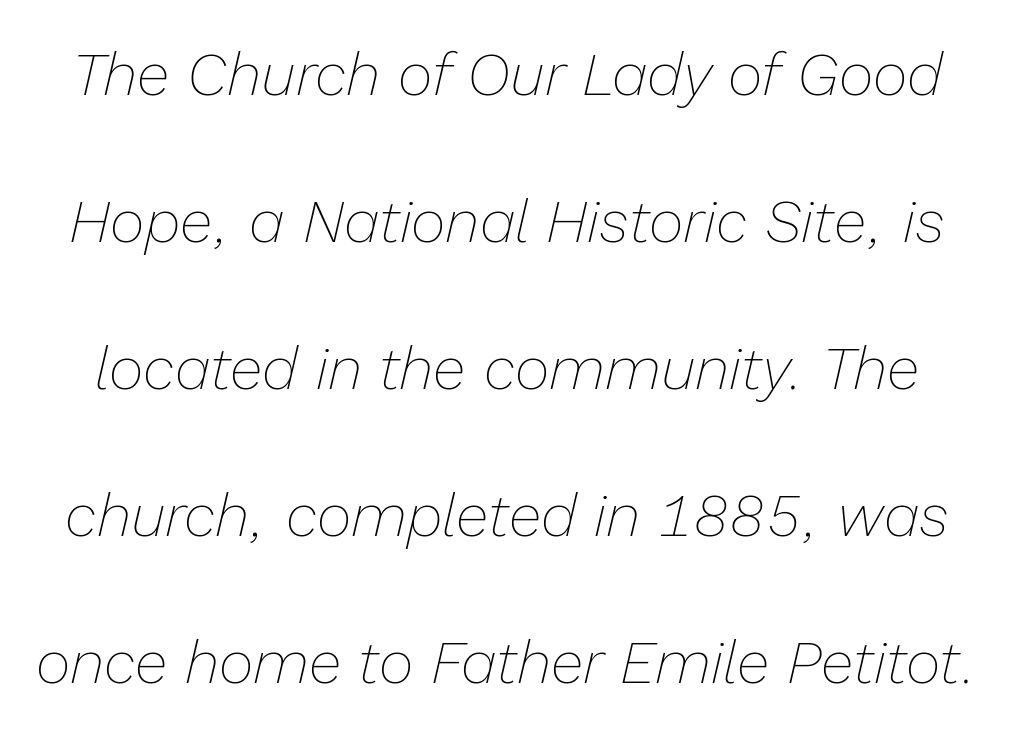
The image shows 60 px thin type, italic (leaning right); set loose line spacing (2.45x), normal letter spacing, not underlined; low stroke contrast and a medium x-height.
